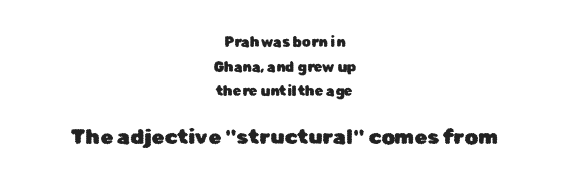
Q: Is the text italic (slanted)? A: No, it is upright.
Q: Is the text underlined? A: No.
Q: How is the paragraph aligned? A: Centered.
Q: Is the spacing between letters normal or unusually wide? A: Normal.
Q: Which block of text is set in a larger size, the first (top) or the second (bottom)? A: The second (bottom) one.
